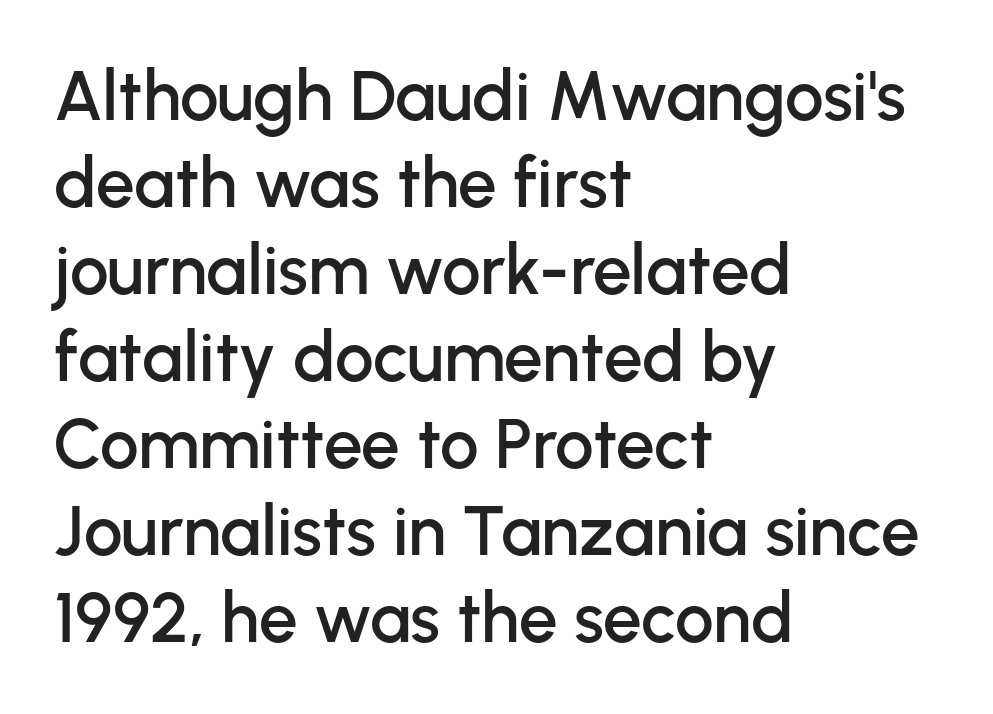
{"serif": "no", "italic": "no", "width": "normal", "stroke_contrast": "low", "x_height": "medium", "monospaced": "no", "underline": "no", "align": "left", "line_spacing": "normal", "line_spacing_ratio": 1.26, "letter_spacing": "normal", "letter_spacing_em": 0.0, "glyph_px": 69}
